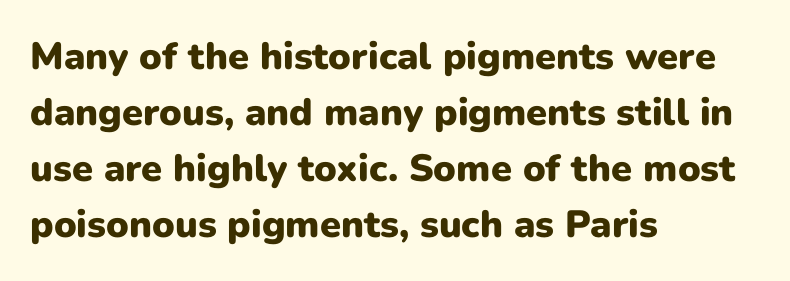
{"serif": "no", "italic": "no", "bold": "yes", "weight": "heavy", "width": "normal", "stroke_contrast": "low", "x_height": "medium", "monospaced": "no", "underline": "no", "align": "left", "line_spacing": "normal", "line_spacing_ratio": 1.47, "letter_spacing": "normal", "letter_spacing_em": 0.0, "glyph_px": 38}
